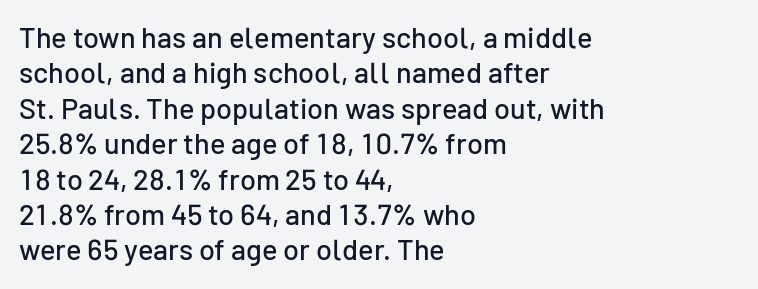
The image shows 29 px sans-serif type, upright; set left-aligned, line spacing 1.22x, normal letter spacing, not underlined; low stroke contrast and a medium x-height.
